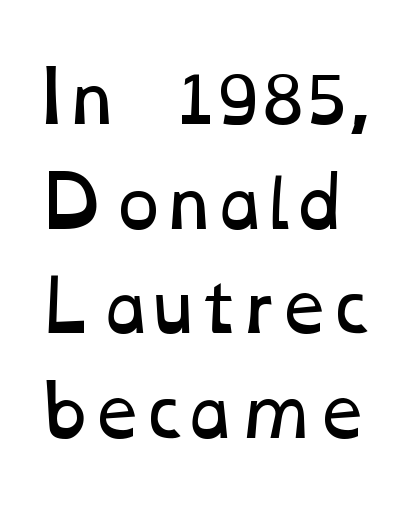
The image shows 67 px regular-weight, wide type; set left-aligned, normal line spacing (1.56x), normal letter spacing, not underlined; low stroke contrast and a medium x-height.
